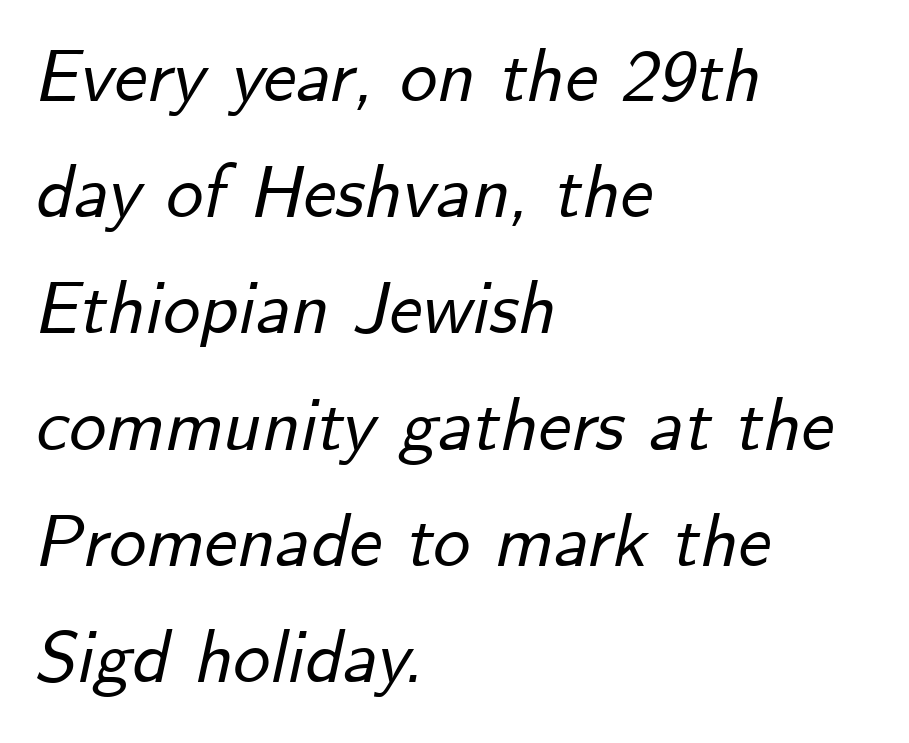
{"italic": "yes", "lean": "right", "slant_degrees": 12, "width": "normal", "stroke_contrast": "low", "x_height": "small", "monospaced": "no", "underline": "no", "align": "left", "line_spacing": "normal", "line_spacing_ratio": 1.57, "letter_spacing": "normal", "letter_spacing_em": 0.0, "glyph_px": 74}
